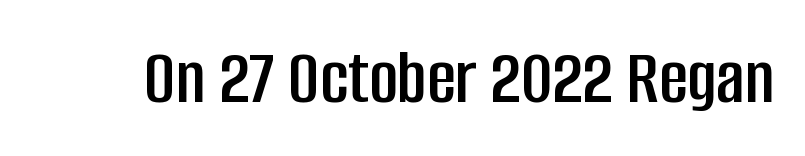
Q: Is the text italic (slanted)? A: No, it is upright.
Q: Is the typeface a serif or a sans-serif typeface? A: Sans-serif.
Q: Is the text underlined? A: No.
Q: Is the spacing between letters normal or unusually wide? A: Normal.
Q: Width (condensed, normal, or wide)? A: Condensed.
Q: Stroke contrast? A: Low.
Q: x-height? A: Large.
Q: Monospaced? A: No.
